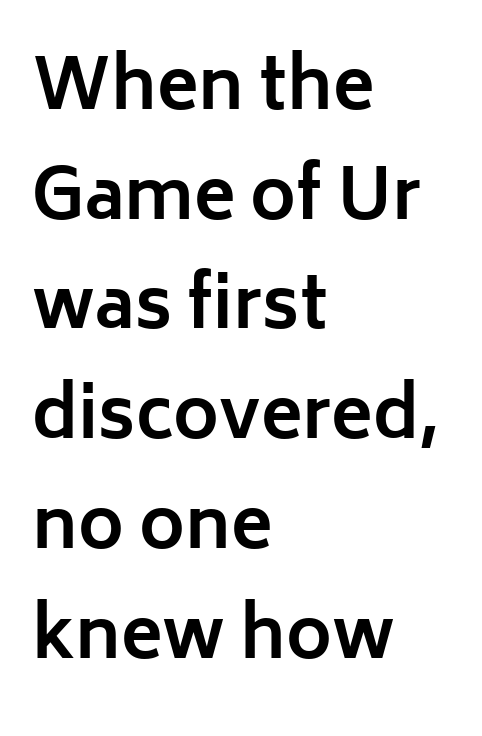
The image shows 69 px bold sans-serif type, upright; set left-aligned, normal line spacing (1.59x), normal letter spacing, not underlined; low stroke contrast and a medium x-height.
